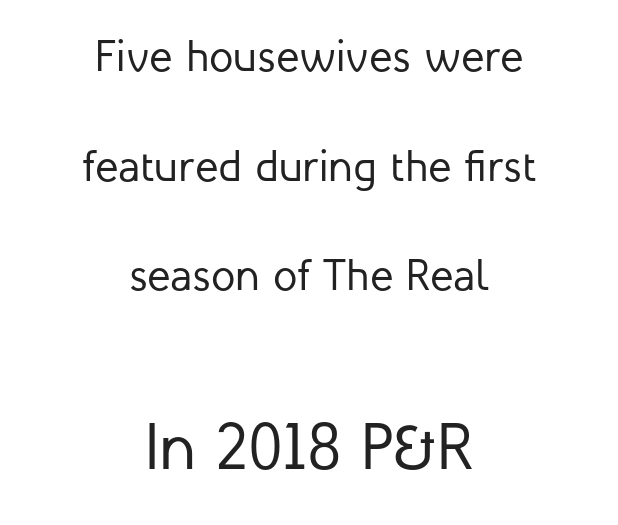
Q: Is the text bold? A: No.
Q: Is the text italic (slanted)? A: No, it is upright.
Q: Is the typeface a serif or a sans-serif typeface? A: Sans-serif.
Q: Is the text underlined? A: No.
Q: How is the paragraph aligned? A: Centered.
Q: Is the spacing between letters normal or unusually wide? A: Normal.
Q: Is the spacing between lines tight, normal or loose? A: Loose.
Q: Which block of text is set in a larger size, the first (top) or the second (bottom)? A: The second (bottom) one.
Q: Width (condensed, normal, or wide)? A: Normal.
Q: Stroke contrast? A: Low.
Q: x-height? A: Medium.
Q: Monospaced? A: No.
